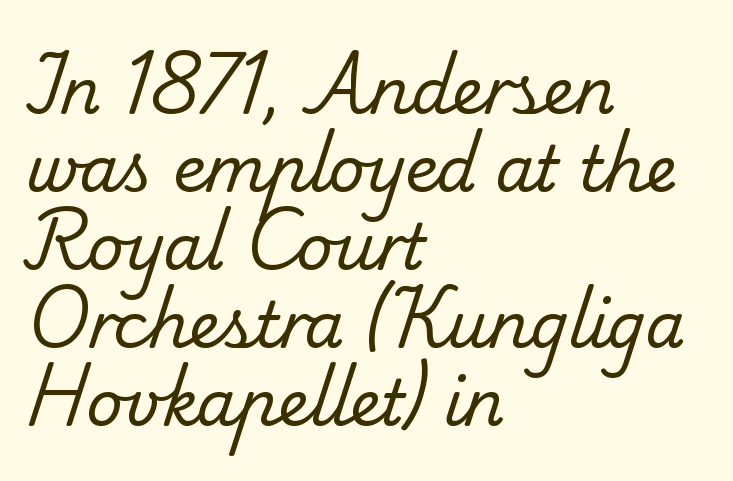
{"serif": "yes", "bold": "no", "weight": "regular", "width": "normal", "stroke_contrast": "low", "x_height": "small", "monospaced": "no", "underline": "no", "align": "left", "line_spacing_ratio": 1.24, "letter_spacing": "normal", "letter_spacing_em": 0.0, "glyph_px": 63}
